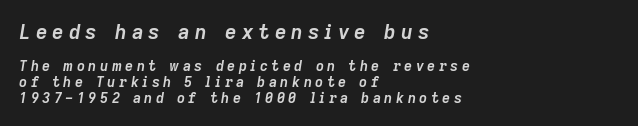
{"italic": "yes", "lean": "right", "slant_degrees": 9, "bold": "yes", "underline": "no", "align": "left", "line_spacing": "tight", "line_spacing_ratio": 1.12, "letter_spacing": "wide", "letter_spacing_em": 0.25, "larger_block": "first", "size_ratio": 1.43, "glyph_px": 20}
